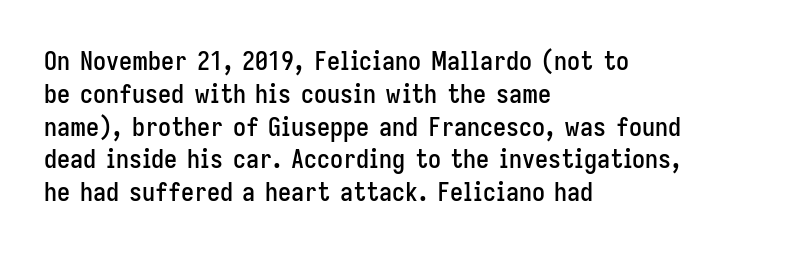
Q: Is the text italic (slanted)? A: No, it is upright.
Q: Is the text underlined? A: No.
Q: How is the paragraph aligned? A: Left-aligned.
Q: Is the spacing between letters normal or unusually wide? A: Normal.
Q: Is the spacing between lines tight, normal or loose? A: Normal.
